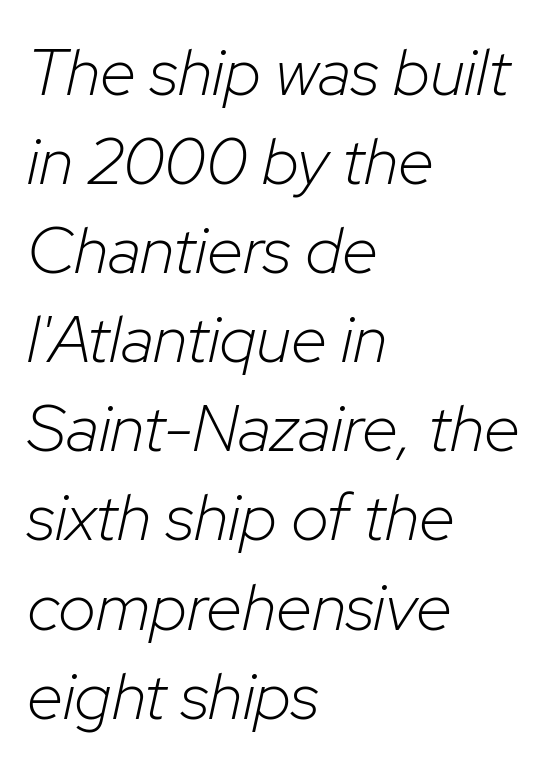
Q: Is the text bold? A: No.
Q: Is the text italic (slanted)? A: Yes, it leans right by about 12 degrees.
Q: Is the text underlined? A: No.
Q: How is the paragraph aligned? A: Left-aligned.
Q: Is the spacing between letters normal or unusually wide? A: Normal.
Q: Is the spacing between lines tight, normal or loose? A: Normal.
Q: Width (condensed, normal, or wide)? A: Normal.
Q: Stroke contrast? A: Low.
Q: x-height? A: Medium.
Q: Monospaced? A: No.
